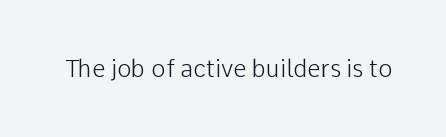
Q: Is the text bold? A: No.
Q: Is the text italic (slanted)? A: No, it is upright.
Q: Is the text underlined? A: No.
Q: Is the spacing between letters normal or unusually wide? A: Normal.
